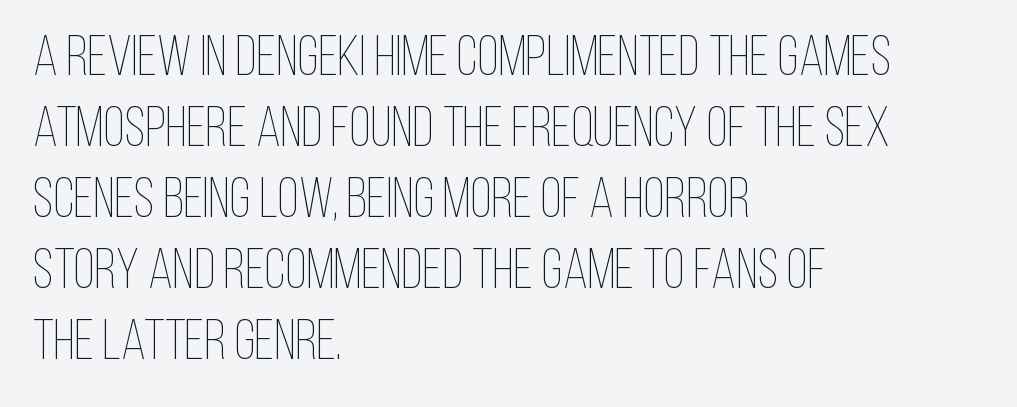
The image shows 56 px thin, condensed type, upright; set left-aligned, normal line spacing (1.27x), normal letter spacing, not underlined; low stroke contrast and a large x-height.
